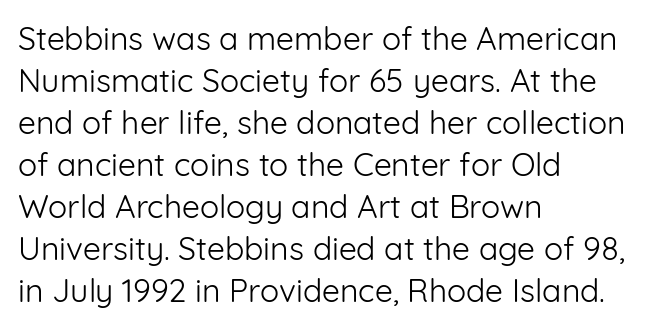
{"serif": "no", "italic": "no", "bold": "no", "weight": "light", "width": "normal", "stroke_contrast": "low", "x_height": "medium", "monospaced": "no", "underline": "no", "align": "left", "line_spacing": "normal", "line_spacing_ratio": 1.31, "letter_spacing": "normal", "letter_spacing_em": 0.0, "glyph_px": 32}
